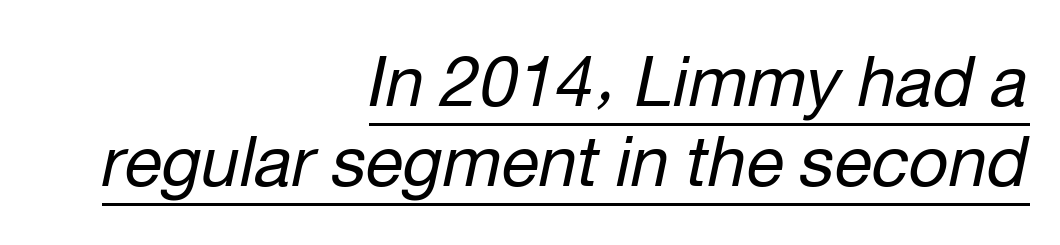
Somebody hit Ctrl+U on this one — the words are underlined. Tracking here is standard; glyphs follow each other at the usual distance. The letters advance in unequal steps, a hallmark of proportional type. Ink coverage per letter is moderate at most.
